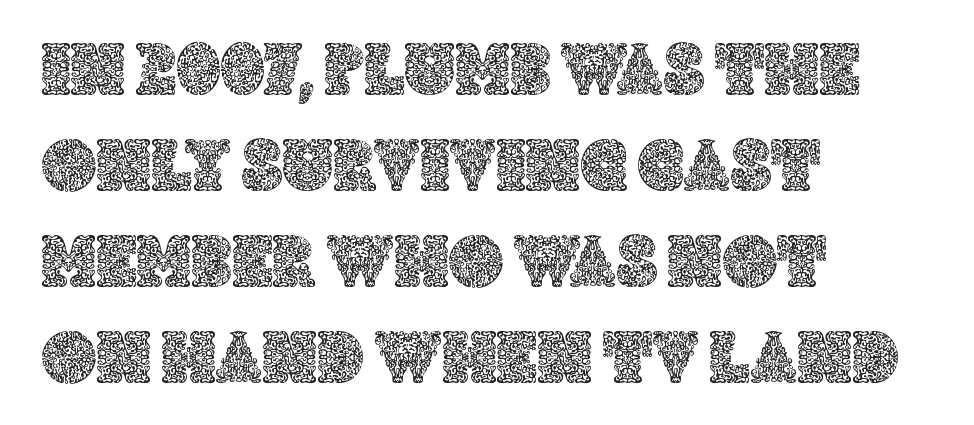
The image shows 75 px text type, upright; set left-aligned, normal line spacing (1.28x), normal letter spacing, not underlined; a large x-height.
